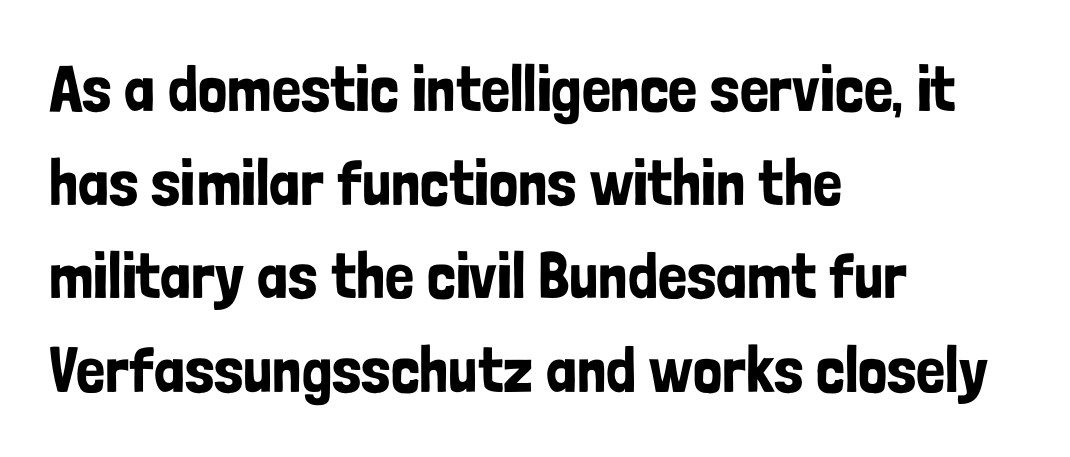
The rendering uses natural spacing where letterforms have individual widths. A classic flush-left, rag-right setting is used for this passage. The type family on display is of the sans-serif kind. The gaps between neighbouring characters are ordinary and unremarkable.
